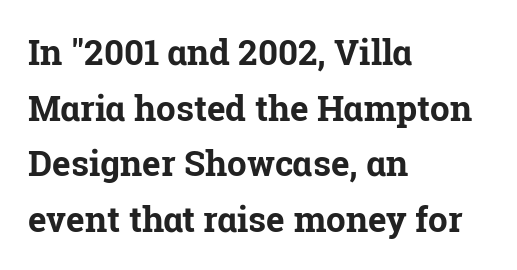
Q: Is the text bold? A: Yes.
Q: Is the text italic (slanted)? A: No, it is upright.
Q: Is the typeface a serif or a sans-serif typeface? A: Serif.
Q: Is the text underlined? A: No.
Q: How is the paragraph aligned? A: Left-aligned.
Q: Is the spacing between letters normal or unusually wide? A: Normal.
Q: Is the spacing between lines tight, normal or loose? A: Normal.
Q: Width (condensed, normal, or wide)? A: Normal.
Q: Stroke contrast? A: Low.
Q: x-height? A: Medium.
Q: Monospaced? A: No.
